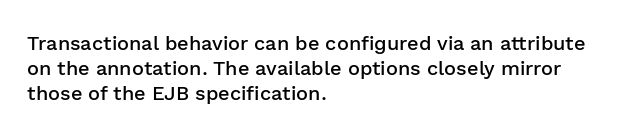
{"italic": "no", "bold": "semi", "underline": "no", "align": "left", "line_spacing_ratio": 1.24, "letter_spacing": "normal", "letter_spacing_em": 0.0, "glyph_px": 20}
